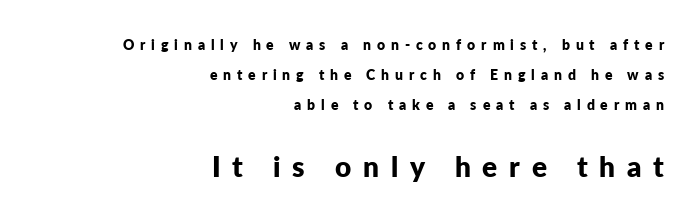
Casual observation: everything's shoved over to the right. How heavy is the stroke? Heavy — this is a bold. The designer went with a sans here, leaving each stem footless. The passage shown has open, widely tracked lettering throughout. Italic? Not at all — the glyphs are vertical.
